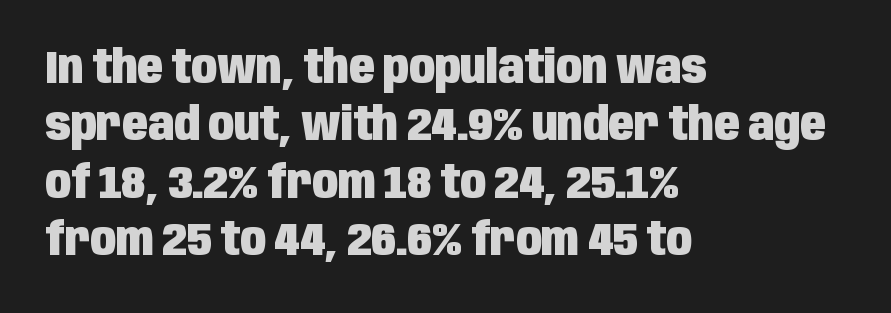
Q: Is the text bold? A: Yes.
Q: Is the text italic (slanted)? A: No, it is upright.
Q: Is the typeface a serif or a sans-serif typeface? A: Sans-serif.
Q: Is the text underlined? A: No.
Q: How is the paragraph aligned? A: Left-aligned.
Q: Is the spacing between letters normal or unusually wide? A: Normal.
Q: Width (condensed, normal, or wide)? A: Condensed.
Q: Stroke contrast? A: Low.
Q: x-height? A: Large.
Q: Monospaced? A: No.
